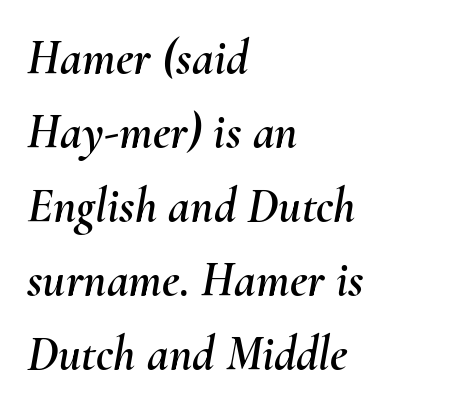
The image shows 49 px text type, italic (leaning right); set left-aligned, normal line spacing (1.51x), normal letter spacing, not underlined; medium stroke contrast and a small x-height.
